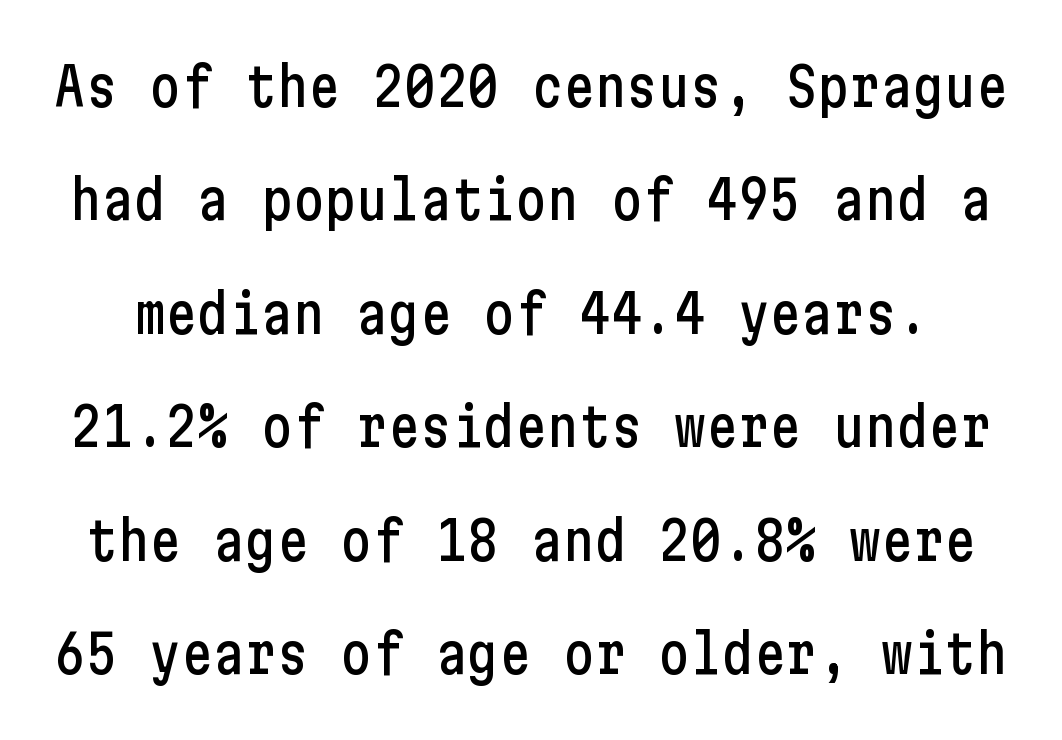
Regarding leading, the lines here are spaced well apart. If you drew a line through each stem, it would be perfectly vertical. These lines keep a tight, regular rhythm from letter to letter. Any mark beneath the type? The region is blank.
